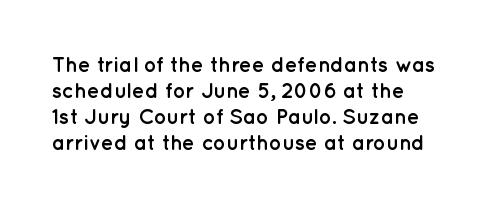
Q: Is the text bold? A: Yes.
Q: Is the text italic (slanted)? A: No, it is upright.
Q: Is the text underlined? A: No.
Q: Is the spacing between letters normal or unusually wide? A: Normal.
